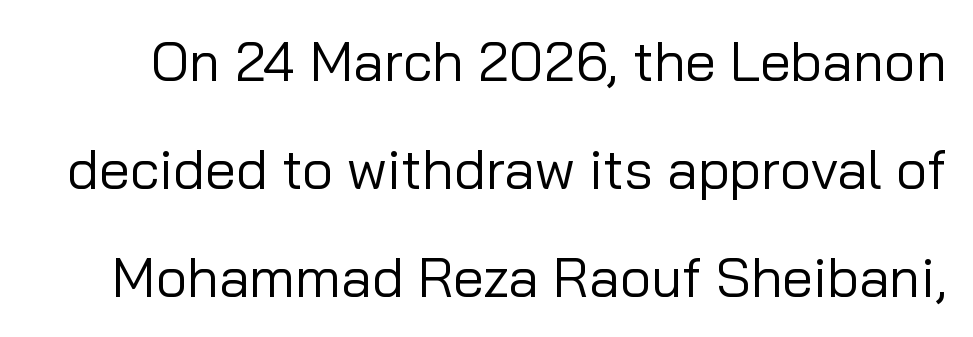
Tracking here is standard; glyphs follow each other at the usual distance. The lettering holds an erect, upright posture throughout. Bare-footed words on every line. These lines are rendered in a variable-pitch font. Grotesque or geometric, the face here clearly has no serifs. On a weight scale, this lands at 450 or below.
